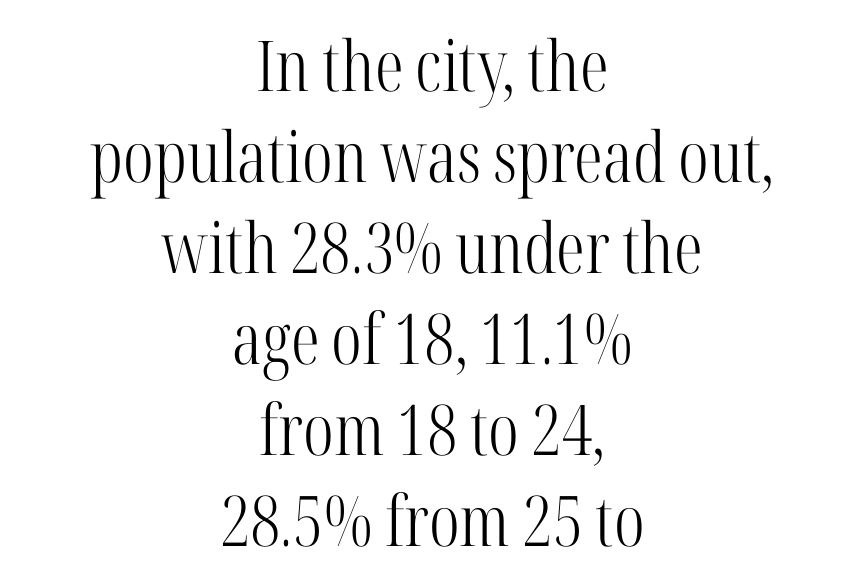
Short and long lines alike share a common midpoint. The weight tops out at a normal text grade. The typography opts for an upright posture over an oblique one. Does the leading feel generous? No, just average. Between one letter and the next there's only the usual sliver of space. Honestly, there is no underline to notice here at all.
